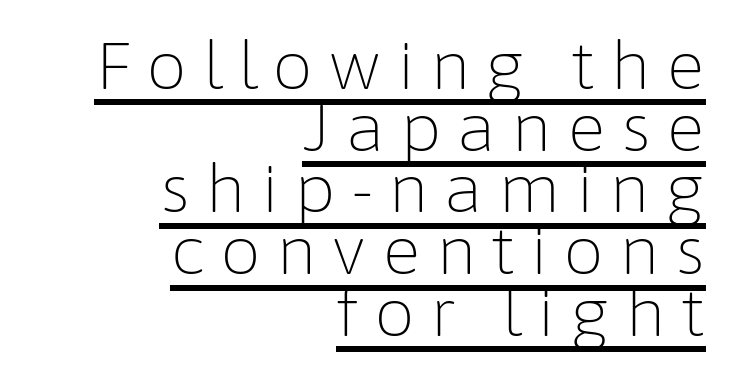
Font category for this specimen: sans-serif. Teacher's note: observe the even right margin — that is flush-right alignment. The cut favours lightness, reaching ordinary text weight at its darkest. Here the designer chose a conventional face with non-uniform glyph widths.
